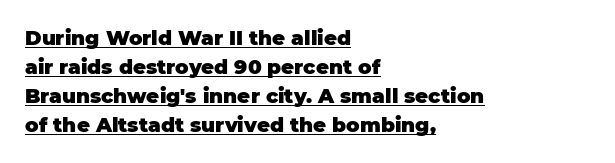
Students, note that the glyphs here touch the page at normal intervals. The rows are spaced the way most documents space them. Heavy-handed strokes throughout: this text is bold. These lines are set flush left with a ragged right edge.
